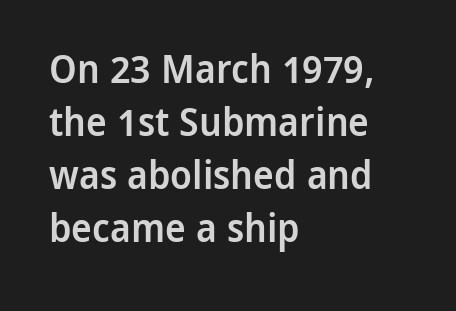
Q: Is the text bold? A: Semi-bold.
Q: Is the text italic (slanted)? A: No, it is upright.
Q: Is the typeface a serif or a sans-serif typeface? A: Sans-serif.
Q: Is the text underlined? A: No.
Q: How is the paragraph aligned? A: Left-aligned.
Q: Is the spacing between letters normal or unusually wide? A: Normal.
Q: Is the spacing between lines tight, normal or loose? A: Normal.
Q: Width (condensed, normal, or wide)? A: Normal.
Q: Stroke contrast? A: Low.
Q: x-height? A: Medium.
Q: Monospaced? A: No.
